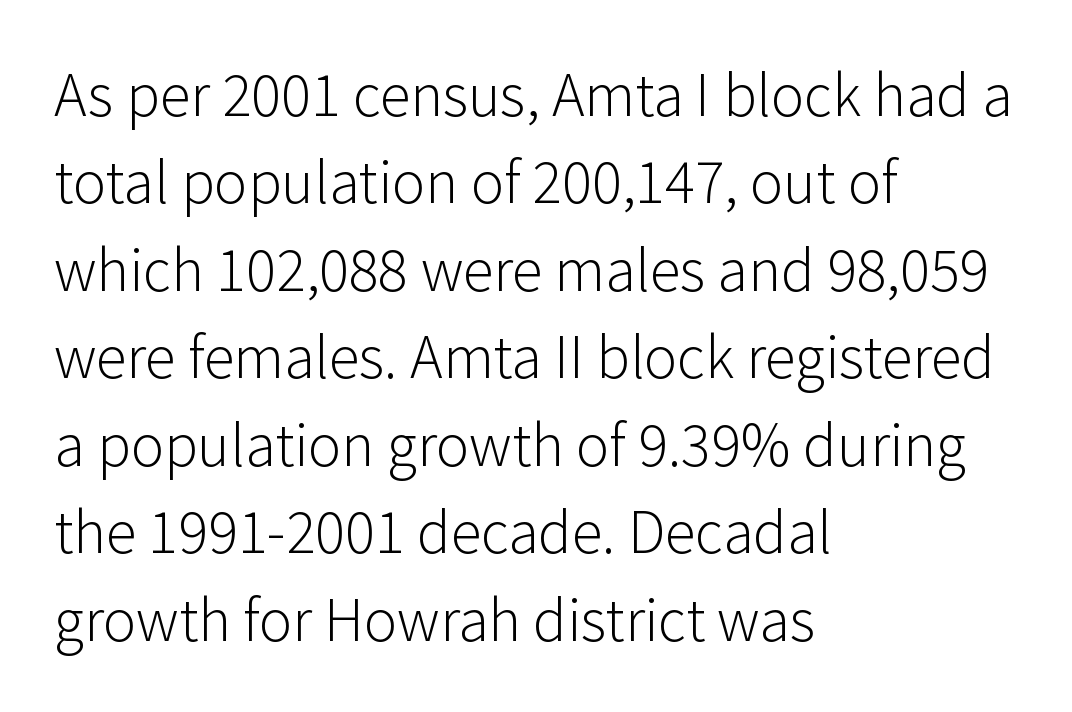
The image shows 62 px light sans-serif type, upright; set left-aligned, normal line spacing (1.41x), normal letter spacing, not underlined; low stroke contrast and a medium x-height.
